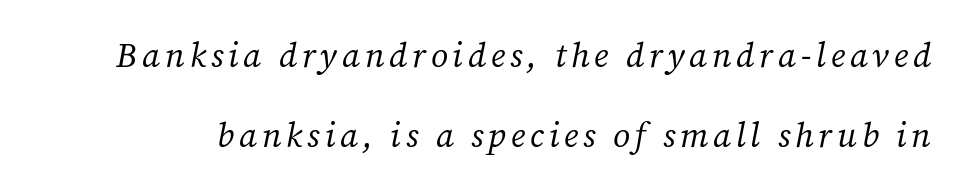
The image shows 34 px regular-weight serif type, italic (leaning right); set loose line spacing (2.34x), not underlined; medium stroke contrast and a medium x-height.
